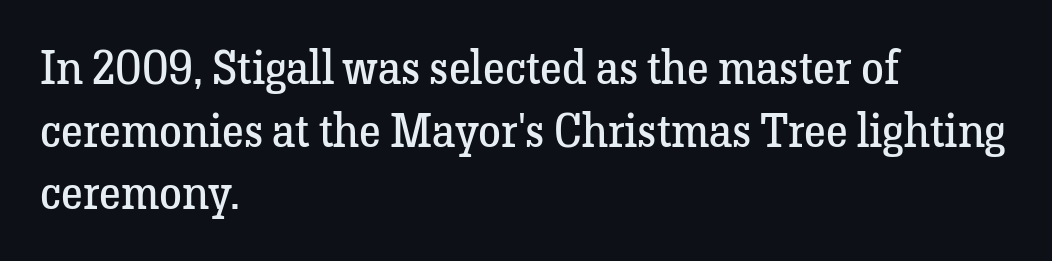
The image shows 46 px regular-weight serif type, upright; set left-aligned, normal line spacing (1.36x), normal letter spacing, not underlined; low stroke contrast and a medium x-height.
